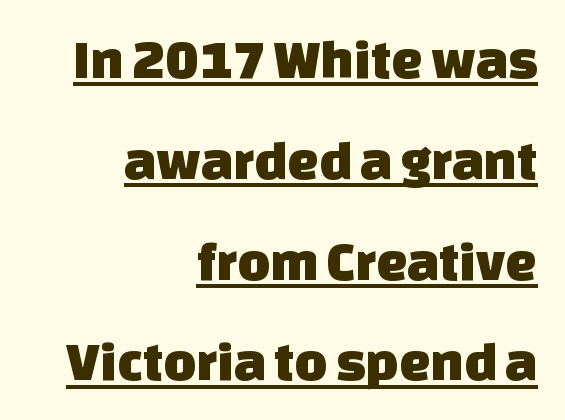
These lines are rendered in a variable-pitch font. Does extra space separate the letters? No, they use regular spacing. Horizontal alignment here is rightward, an uncommon choice for prose. A rule runs beneath these lines of type. Unlike a traditional serif, this face leaves its strokes unadorned.
